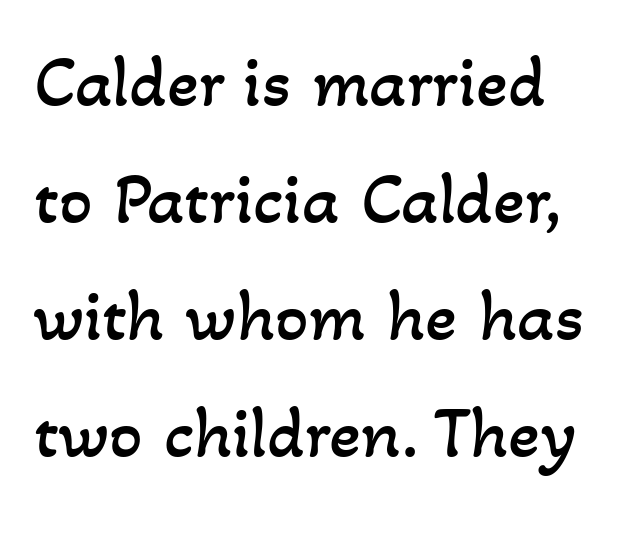
The image shows 74 px regular-weight type; set normal line spacing (1.58x), normal letter spacing, not underlined; low stroke contrast and a small x-height.
